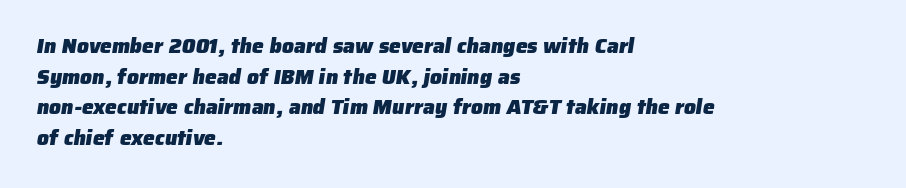
The image shows 21 px bold type; set left-aligned, normal line spacing (1.46x), normal letter spacing, not underlined.
